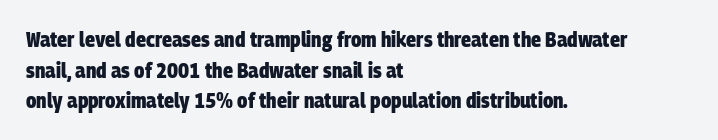
Students, this is bold: see how much ink each stroke carries. The rendering uses a moderate line-height, typical for paragraphs. The baseline area is clear. Short and long lines alike share a common starting point at left.
